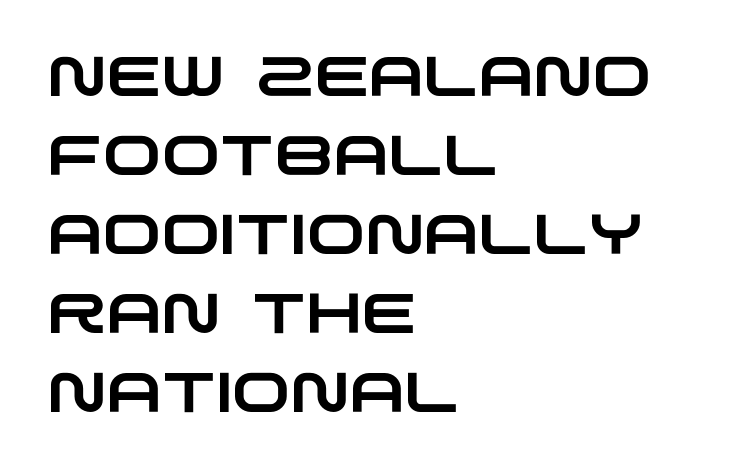
Q: Is the typeface a serif or a sans-serif typeface? A: Sans-serif.
Q: Is the text underlined? A: No.
Q: How is the paragraph aligned? A: Left-aligned.
Q: Is the spacing between letters normal or unusually wide? A: Normal.
Q: Is the spacing between lines tight, normal or loose? A: Normal.
Q: Width (condensed, normal, or wide)? A: Wide.
Q: Stroke contrast? A: Low.
Q: x-height? A: Large.
Q: Monospaced? A: No.
